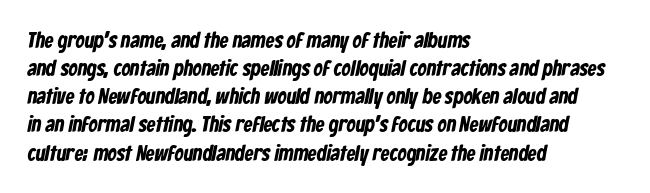
The image shows 22 px bold type; set left-aligned, normal line spacing (1.28x), normal letter spacing, not underlined.
